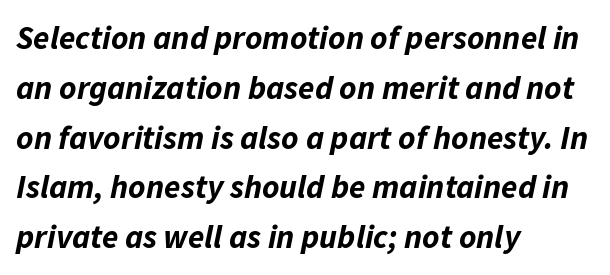
Q: Is the text bold? A: Yes.
Q: Is the text italic (slanted)? A: Yes, it leans right by about 11 degrees.
Q: Is the text underlined? A: No.
Q: How is the paragraph aligned? A: Left-aligned.
Q: Is the spacing between letters normal or unusually wide? A: Normal.
Q: Is the spacing between lines tight, normal or loose? A: Normal.
Q: Width (condensed, normal, or wide)? A: Normal.
Q: Stroke contrast? A: Low.
Q: x-height? A: Medium.
Q: Monospaced? A: No.
